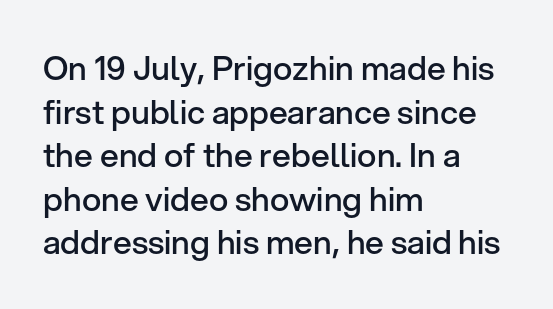
The image shows 33 px semibold sans-serif type, upright; set left-aligned, normal line spacing (1.32x), normal letter spacing, not underlined; low stroke contrast and a medium x-height.
